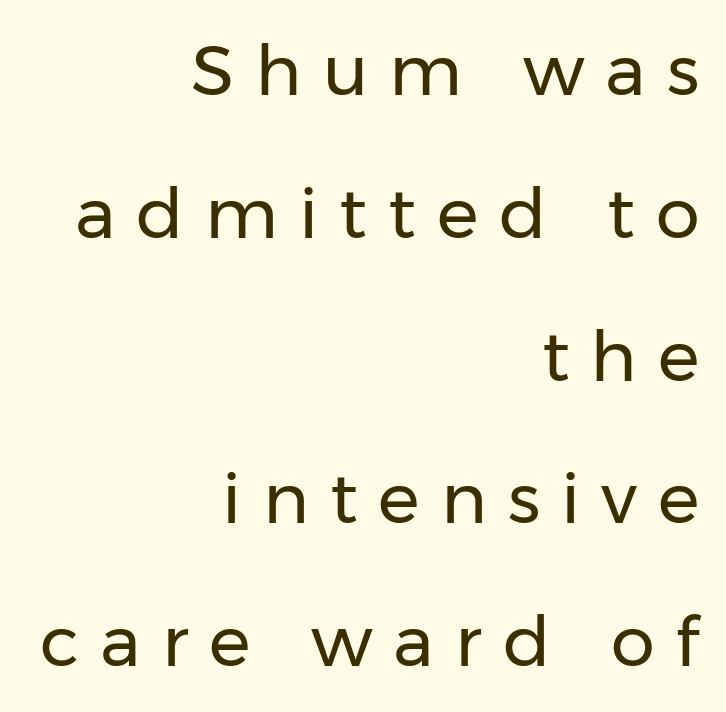
The image shows 70 px regular-weight sans-serif type, upright; set right-aligned, loose line spacing (2.04x), unusually wide letter spacing (+0.3 em), not underlined; low stroke contrast and a medium x-height.
